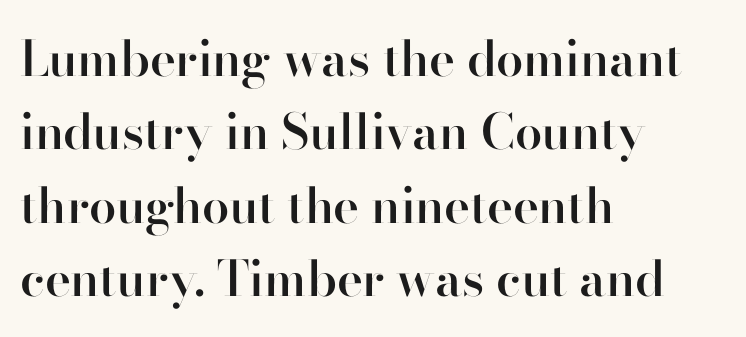
{"serif": "no", "italic": "no", "bold": "semi", "weight": "semibold", "width": "normal", "stroke_contrast": "high", "x_height": "small", "monospaced": "no", "underline": "no", "align": "left", "line_spacing": "normal", "line_spacing_ratio": 1.5, "letter_spacing": "normal", "letter_spacing_em": 0.0, "glyph_px": 49}
